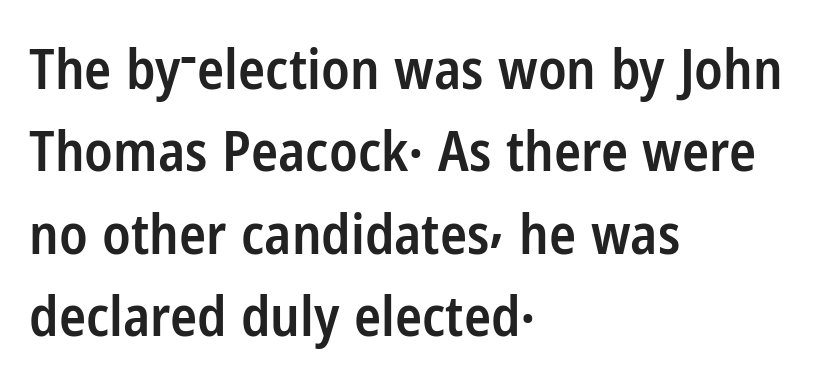
{"serif": "no", "italic": "no", "bold": "semi", "weight": "semibold", "width": "condensed", "stroke_contrast": "low", "x_height": "medium", "monospaced": "no", "underline": "no", "align": "left", "line_spacing": "normal", "line_spacing_ratio": 1.47, "letter_spacing": "normal", "letter_spacing_em": 0.0, "glyph_px": 56}
